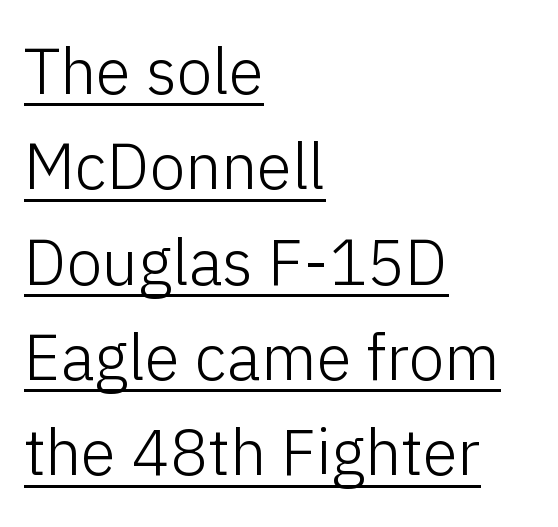
Classification — sans serif. Bold? No — there's no thickening of the strokes. The passage shown is underscored from start to finish. Visually the block forms a straight wall on the left and a jagged coastline on the right. Normally led — the rows are evenly, conventionally spaced. Italic? Not at all — the glyphs are vertical.
